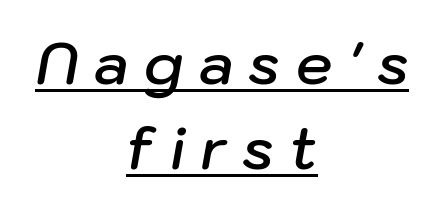
The strokes are fattened partway — semibold, not bold. Note the varied advance widths — an 'i' is clearly narrower than an 'm'. This is underlined copy, the kind a proofreader might mark for attention. The specimen reads as italic at a glance. A typesetter would call this leading conventional body-copy spacing.
